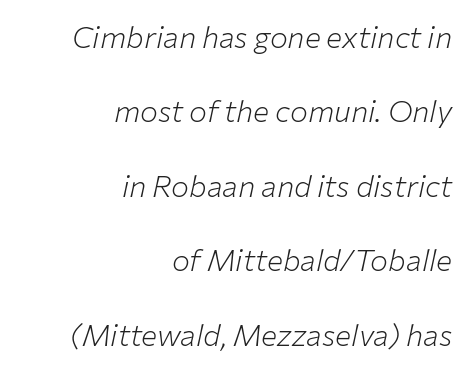
The image shows 30 px light type, italic (leaning right); set right-aligned, loose line spacing (2.48x), normal letter spacing, not underlined; low stroke contrast and a medium x-height.
